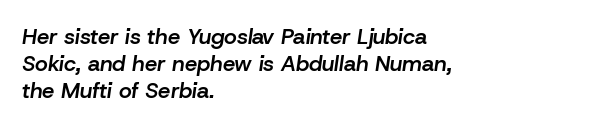
Q: Is the text bold? A: Semi-bold.
Q: Is the text italic (slanted)? A: Yes, it leans right by about 8 degrees.
Q: Is the text underlined? A: No.
Q: How is the paragraph aligned? A: Left-aligned.
Q: Is the spacing between letters normal or unusually wide? A: Normal.
